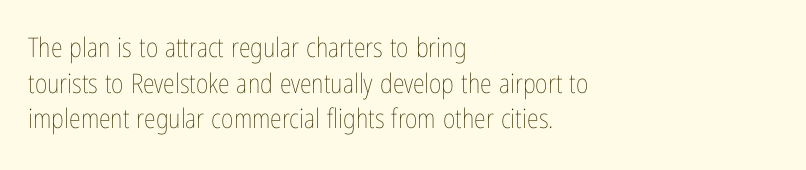
The image shows 27 px text type, upright; set left-aligned, normal line spacing (1.32x), normal letter spacing, not underlined.
